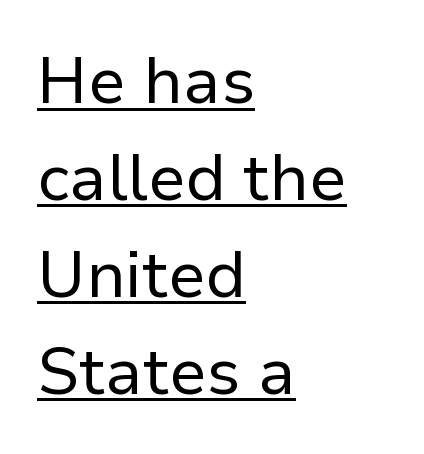
Q: Is the text bold? A: No.
Q: Is the text italic (slanted)? A: No, it is upright.
Q: Is the typeface a serif or a sans-serif typeface? A: Sans-serif.
Q: Is the text underlined? A: Yes.
Q: How is the paragraph aligned? A: Left-aligned.
Q: Is the spacing between letters normal or unusually wide? A: Normal.
Q: Is the spacing between lines tight, normal or loose? A: Normal.
Q: Width (condensed, normal, or wide)? A: Normal.
Q: Stroke contrast? A: Low.
Q: x-height? A: Medium.
Q: Monospaced? A: No.
